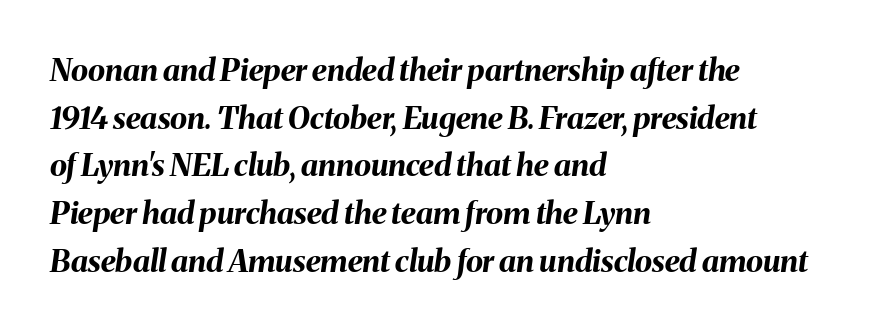
Reading down the column, the eye jumps a familiar distance to each next line. These words are printed bold, with thick strokes throughout. The face used here is proportionally spaced, like ordinary book or web type. This rendering features lettering with no underline. Here the glyphs are tracked normally, forming tight word shapes.
